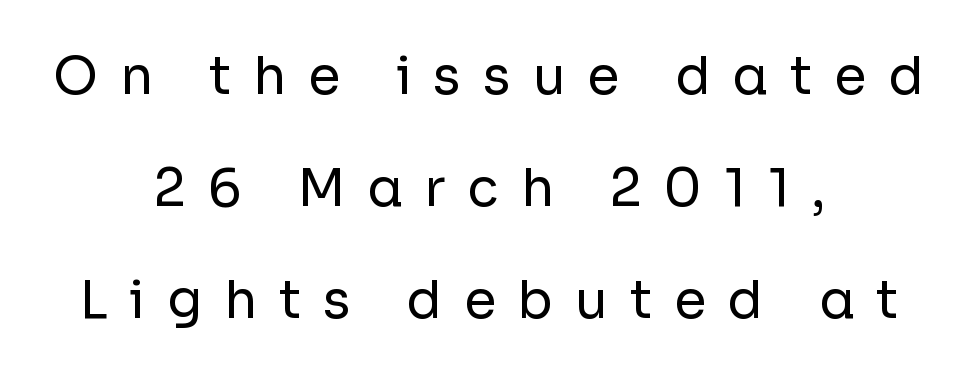
Q: Is the text bold? A: No.
Q: Is the text italic (slanted)? A: No, it is upright.
Q: Is the typeface a serif or a sans-serif typeface? A: Sans-serif.
Q: Is the text underlined? A: No.
Q: How is the paragraph aligned? A: Centered.
Q: Is the spacing between letters normal or unusually wide? A: Unusually wide.
Q: Is the spacing between lines tight, normal or loose? A: Loose.
Q: Width (condensed, normal, or wide)? A: Normal.
Q: Stroke contrast? A: Low.
Q: x-height? A: Medium.
Q: Monospaced? A: No.
